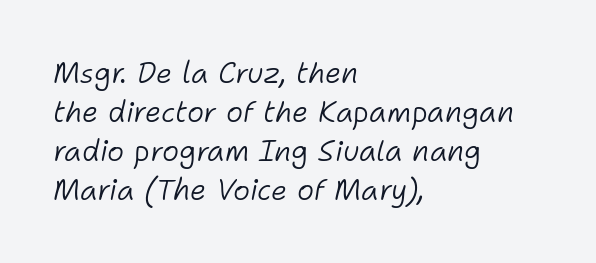
Just letters on the line, the space beneath them empty. The letters sit at their default tracking, neither squeezed nor spread. Spacing verdict: proportional, widths tailored to each character. The ragged edge is on the right, which tells us the setting is flush left.
